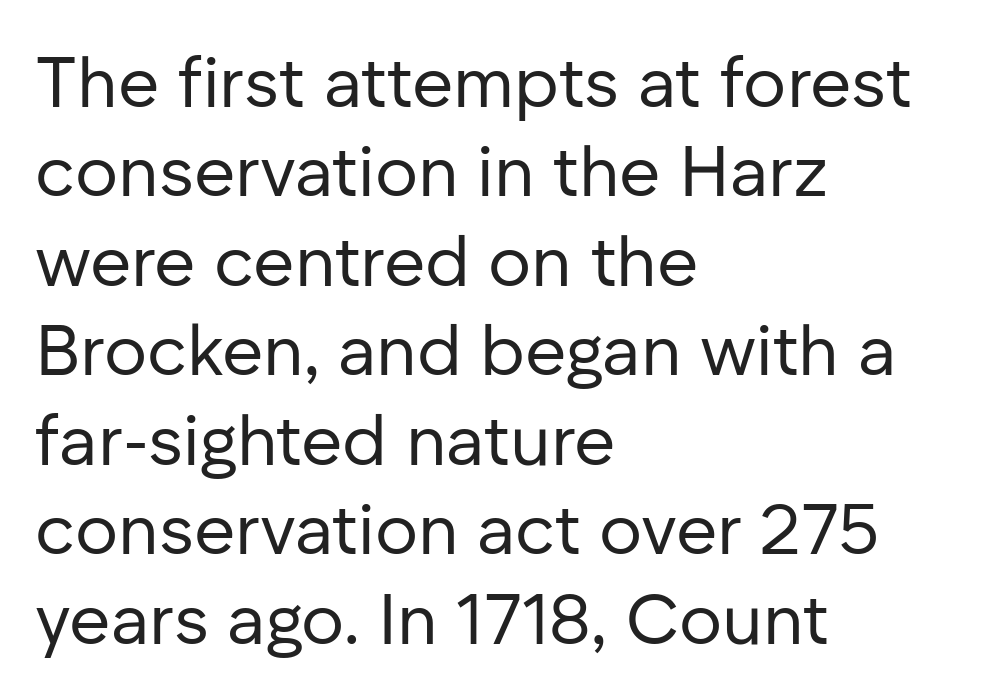
Q: Is the text bold? A: No.
Q: Is the text italic (slanted)? A: No, it is upright.
Q: Is the typeface a serif or a sans-serif typeface? A: Sans-serif.
Q: Is the text underlined? A: No.
Q: How is the paragraph aligned? A: Left-aligned.
Q: Is the spacing between letters normal or unusually wide? A: Normal.
Q: Is the spacing between lines tight, normal or loose? A: Normal.
Q: Width (condensed, normal, or wide)? A: Normal.
Q: Stroke contrast? A: Low.
Q: x-height? A: Medium.
Q: Monospaced? A: No.
